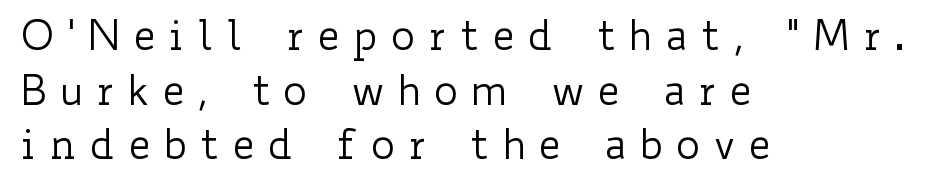
Horizontally, the lines are justified to the leading edge only. The strokes carry an ordinary text weight at most. How are the letters spaced? Widely, with obvious added tracking. Baseline-to-baseline distance is the conventional proportion of letter height. Rule under the text: the space is simply empty.
